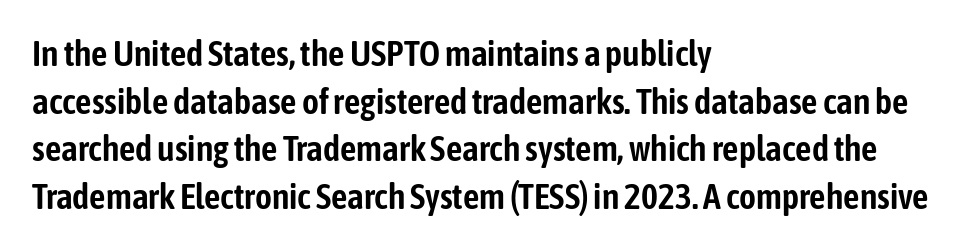
The image shows 36 px condensed sans-serif type, upright; set left-aligned, normal line spacing (1.32x), normal letter spacing, not underlined; low stroke contrast and a medium x-height.
